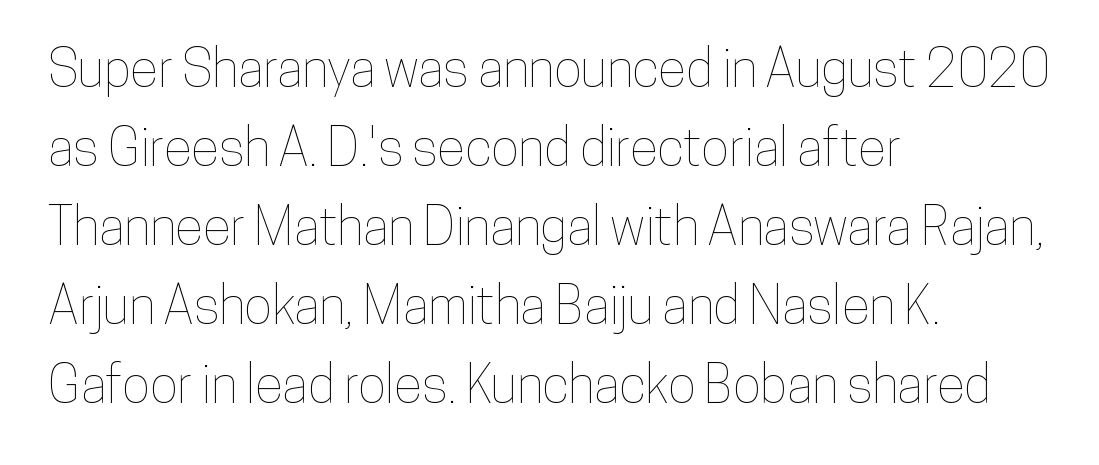
Regarding leading, the lines here are spaced in the standard way. Caption: multi-line text, flush left, ragged right. These lines are rendered in a variable-pitch font. The space beneath each line is pristine and unruled. Ascenders rise straight up at ninety degrees.
